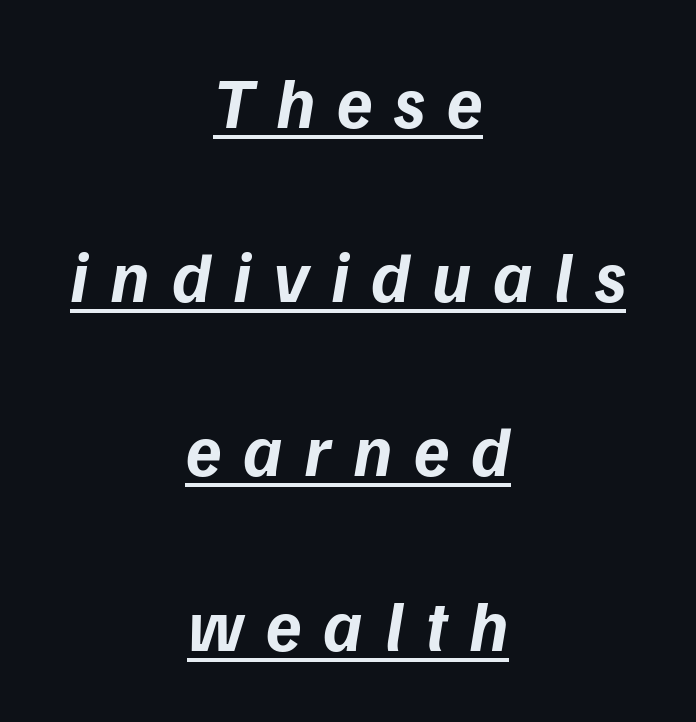
Q: Is the text bold? A: Yes.
Q: Is the text italic (slanted)? A: Yes, it leans right by about 9 degrees.
Q: Is the text underlined? A: Yes.
Q: How is the paragraph aligned? A: Centered.
Q: Is the spacing between letters normal or unusually wide? A: Unusually wide.
Q: Is the spacing between lines tight, normal or loose? A: Loose.
Q: Width (condensed, normal, or wide)? A: Normal.
Q: Stroke contrast? A: Low.
Q: x-height? A: Medium.
Q: Monospaced? A: No.
